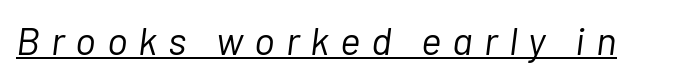
Slanted lettering throughout. Heaviness? Minimal to ordinary, like unemphasized prose. Spacing verdict: proportional, widths tailored to each character. Tracking here is generous; glyphs stand well apart from one another.
